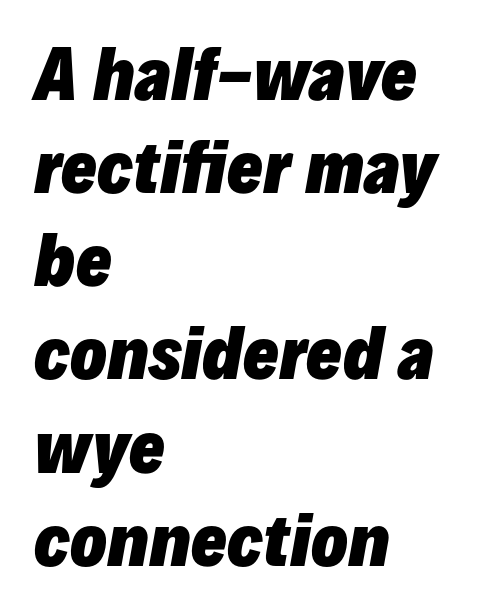
{"italic": "yes", "lean": "right", "slant_degrees": 10, "bold": "yes", "weight": "heavy", "width": "normal", "stroke_contrast": "low", "x_height": "medium", "monospaced": "no", "underline": "no", "align": "left", "line_spacing": "normal", "line_spacing_ratio": 1.39, "letter_spacing": "normal", "letter_spacing_em": 0.0, "glyph_px": 67}
